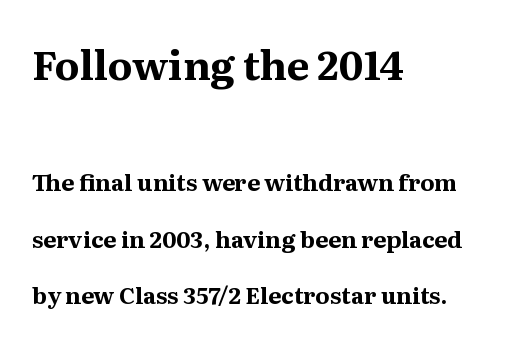
Line starts are locked; line ends wander. Look at the glyph heights: the upper group is clearly the bigger setting. Spacing verdict: proportional, widths tailored to each character. The space beneath each line is pristine and unruled.
